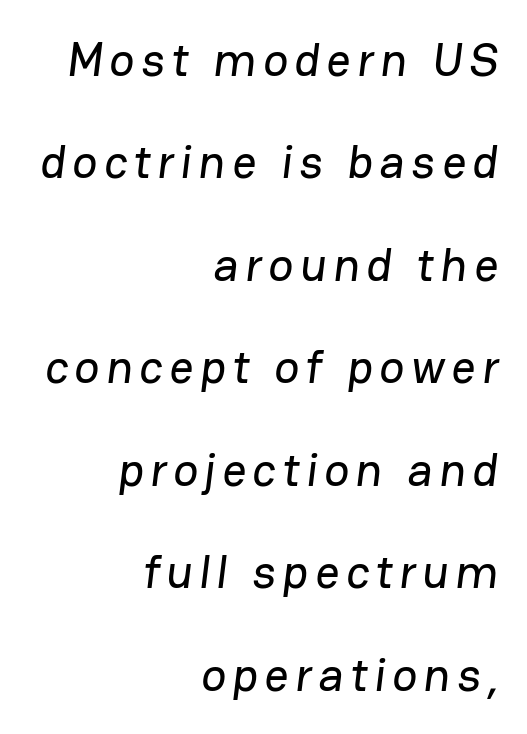
The image shows 47 px sans-serif type; set right-aligned, loose line spacing (2.18x), not underlined; low stroke contrast and a medium x-height.
